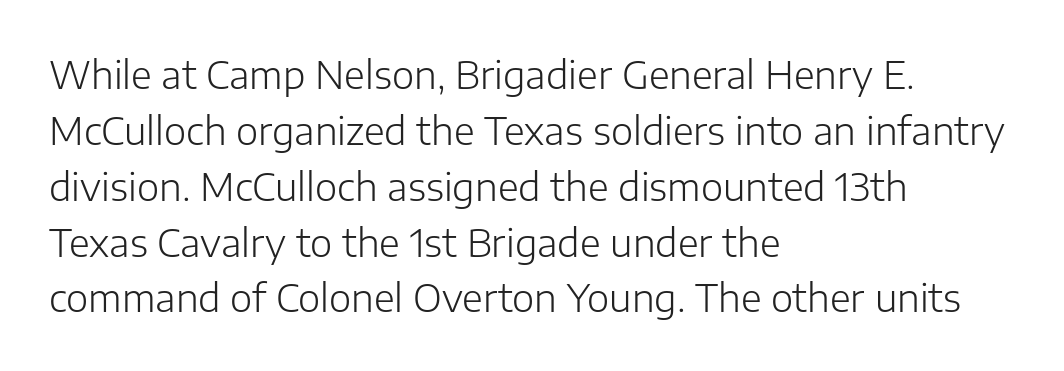
The face used here is a sans, in the tradition of grotesques and geometrics. Heft: none added — not bold. The gap between lines stays unmarked. Do the letters lean? They stand straight. Regular leading. Horizontal alignment here is leftward, the default for most running prose.
